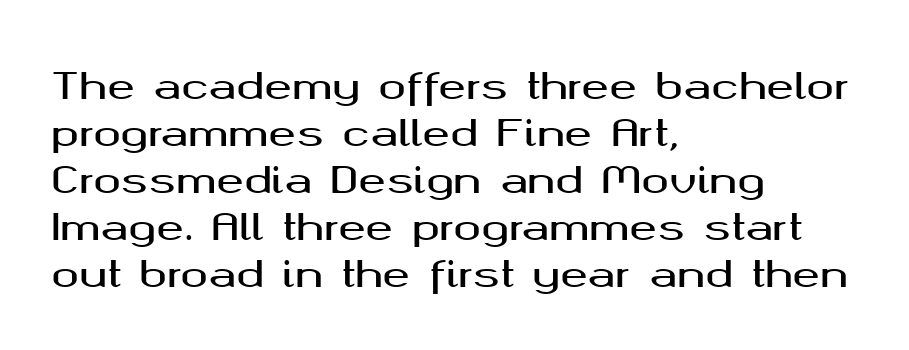
Q: Is the text italic (slanted)? A: No, it is upright.
Q: Is the typeface a serif or a sans-serif typeface? A: Sans-serif.
Q: Is the text underlined? A: No.
Q: How is the paragraph aligned? A: Left-aligned.
Q: Is the spacing between letters normal or unusually wide? A: Normal.
Q: Is the spacing between lines tight, normal or loose? A: Normal.
Q: Width (condensed, normal, or wide)? A: Wide.
Q: Stroke contrast? A: Medium.
Q: x-height? A: Medium.
Q: Monospaced? A: No.
